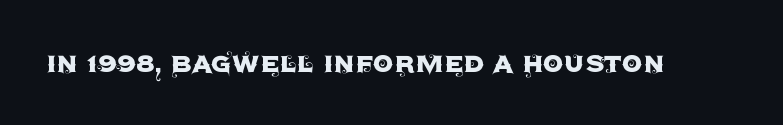
{"serif": "no", "italic": "no", "width": "normal", "x_height": "large", "monospaced": "no", "underline": "no", "letter_spacing": "normal", "letter_spacing_em": 0.0, "glyph_px": 33}
